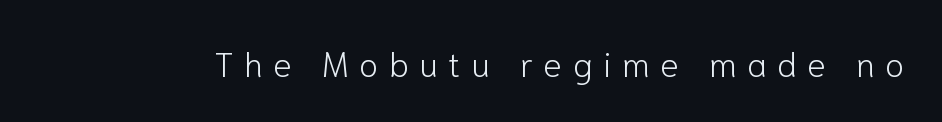
Q: Is the text bold? A: No.
Q: Is the text italic (slanted)? A: No, it is upright.
Q: Is the typeface a serif or a sans-serif typeface? A: Sans-serif.
Q: Is the text underlined? A: No.
Q: Is the spacing between letters normal or unusually wide? A: Unusually wide.
Q: Width (condensed, normal, or wide)? A: Normal.
Q: Stroke contrast? A: Low.
Q: x-height? A: Medium.
Q: Monospaced? A: No.
